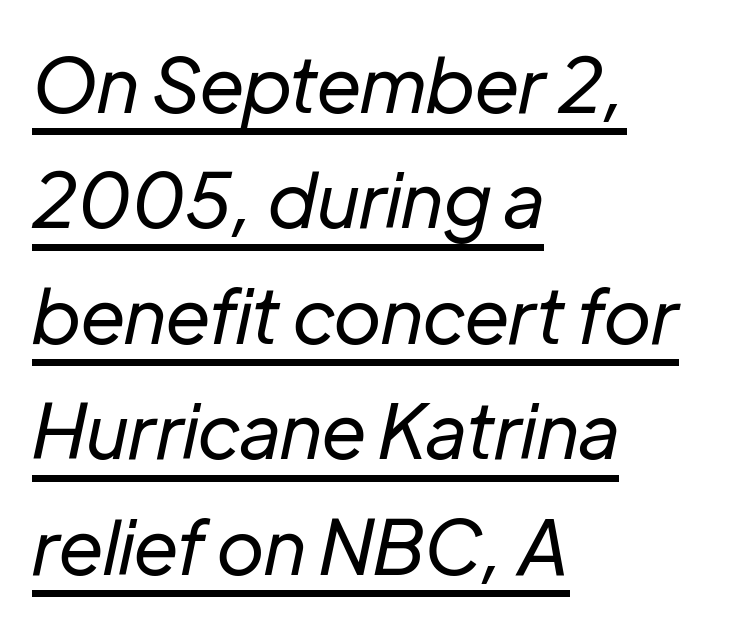
{"italic": "yes", "lean": "right", "slant_degrees": 12, "bold": "no", "weight": "regular", "width": "normal", "stroke_contrast": "low", "x_height": "medium", "monospaced": "no", "underline": "yes", "align": "left", "line_spacing": "normal", "line_spacing_ratio": 1.54, "letter_spacing": "normal", "letter_spacing_em": 0.0, "glyph_px": 75}
